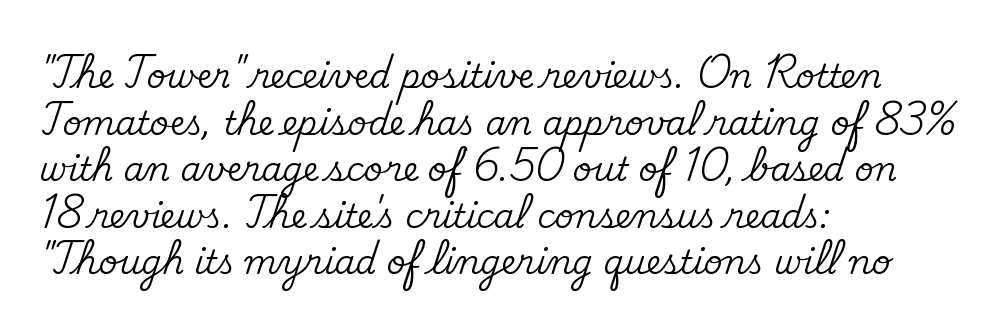
The space beneath each line is pristine and unruled. What stands out about the letter spacing? Nothing — it is the standard amount. The paragraph has a hard left edge and a soft right edge.
